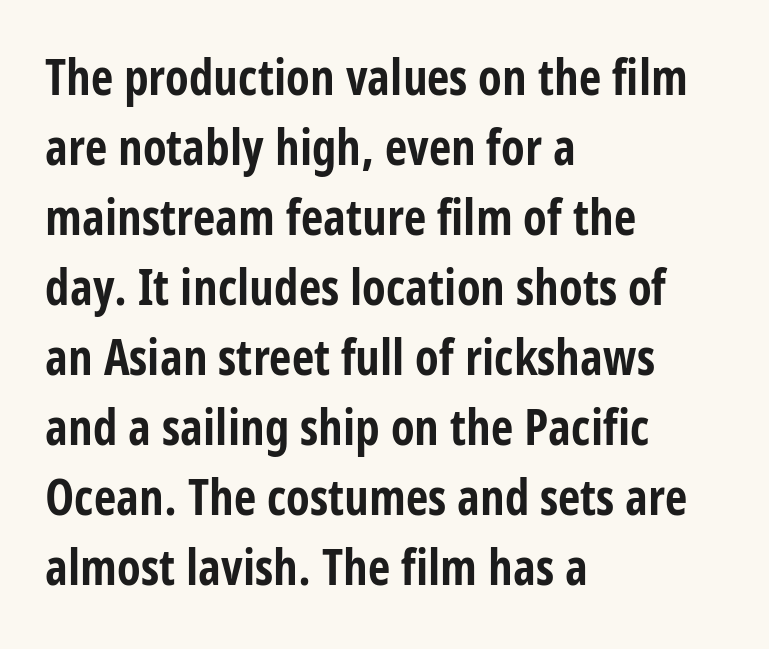
The image shows 49 px bold, condensed sans-serif type, upright; set left-aligned, normal line spacing (1.43x), normal letter spacing, not underlined; low stroke contrast and a large x-height.
